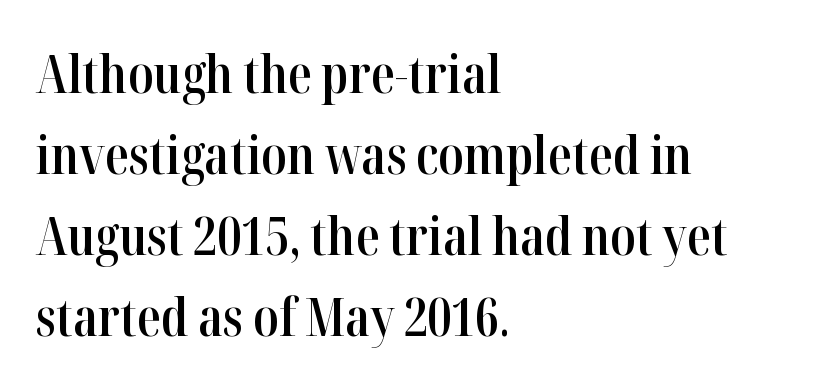
The image shows 53 px semibold, condensed serif type, upright; set left-aligned, normal line spacing (1.53x), normal letter spacing, not underlined; high stroke contrast and a medium x-height.
